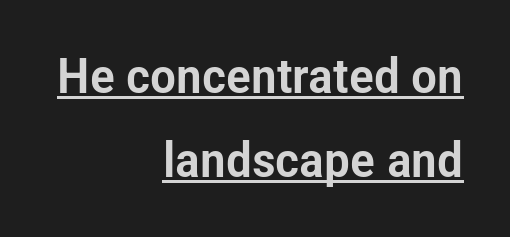
This sample is right-justified, so line beginnings fall wherever the words allow. Is this a sans? Yes — the strokes have no serifs. The passage shown is underscored from start to finish. What stands out about the letter spacing? Nothing — it is the standard amount. A typesetter would call this proportional, since set widths differ per character. Italic? Not at all — the glyphs are vertical.
